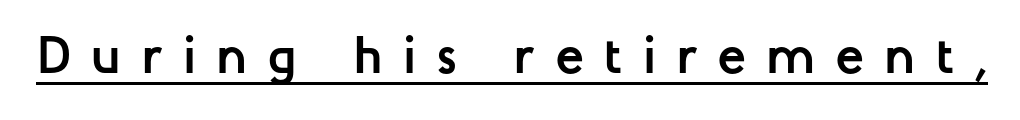
{"serif": "no", "italic": "no", "bold": "yes", "weight": "semibold", "width": "normal", "stroke_contrast": "low", "x_height": "medium", "monospaced": "no", "underline": "yes", "letter_spacing": "wide", "letter_spacing_em": 0.38, "glyph_px": 53}
